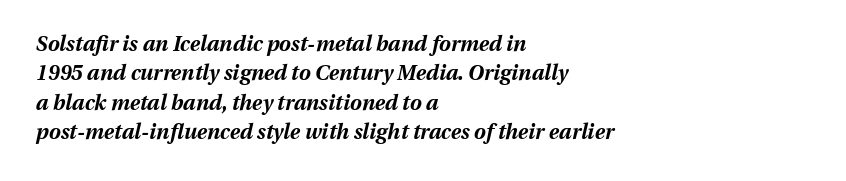
Glance below the letters and you will spot only blank space. This sample uses an oblique cut, with every glyph tilted off the vertical. Strokes here are thick enough to call this a true bold. Spacing between characters is what you'd get straight out of the box. Horizontally, the lines are justified to the leading edge only.
